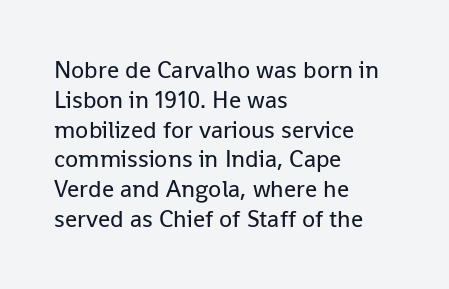
The image shows 24 px text type, upright; set left-aligned, line spacing 1.24x, normal letter spacing, not underlined.
